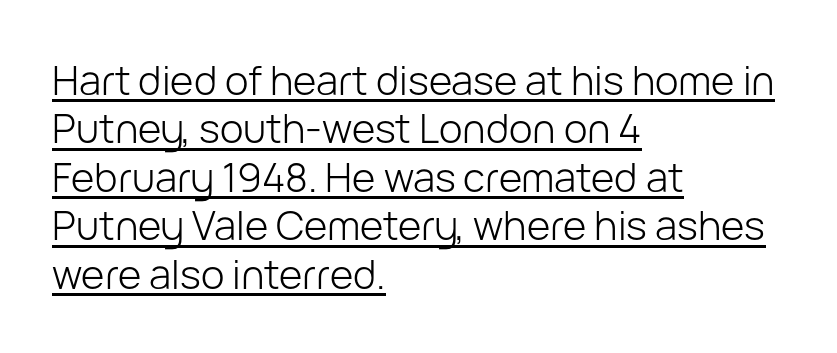
The image shows 40 px light sans-serif type, upright; set left-aligned, line spacing 1.21x, normal letter spacing, underlined; low stroke contrast and a medium x-height.
